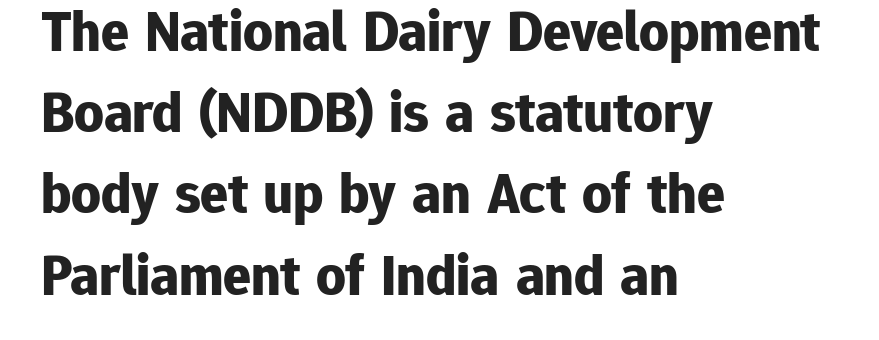
Q: Is the text bold? A: Yes.
Q: Is the text italic (slanted)? A: No, it is upright.
Q: Is the typeface a serif or a sans-serif typeface? A: Sans-serif.
Q: Is the text underlined? A: No.
Q: How is the paragraph aligned? A: Left-aligned.
Q: Is the spacing between letters normal or unusually wide? A: Normal.
Q: Is the spacing between lines tight, normal or loose? A: Normal.
Q: Width (condensed, normal, or wide)? A: Normal.
Q: Stroke contrast? A: Low.
Q: x-height? A: Medium.
Q: Monospaced? A: No.
